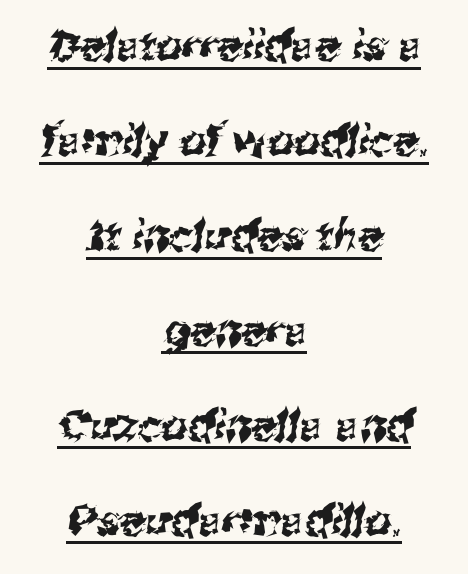
{"serif": "no", "width": "normal", "stroke_contrast": "medium", "x_height": "medium", "monospaced": "no", "underline": "yes", "align": "center", "line_spacing": "loose", "line_spacing_ratio": 2.26, "letter_spacing": "normal", "letter_spacing_em": 0.0, "glyph_px": 42}
